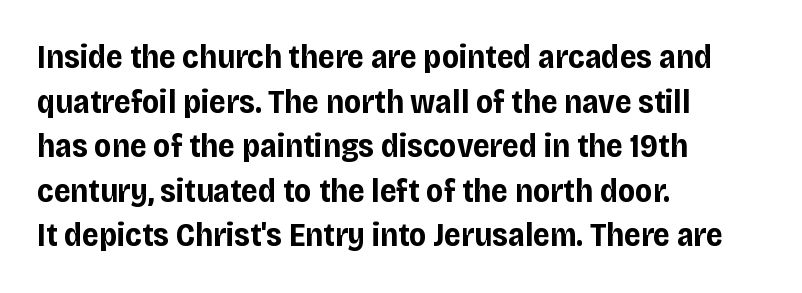
The image shows 33 px bold sans-serif type, upright; set left-aligned, normal line spacing (1.35x), normal letter spacing, not underlined; low stroke contrast and a large x-height.
